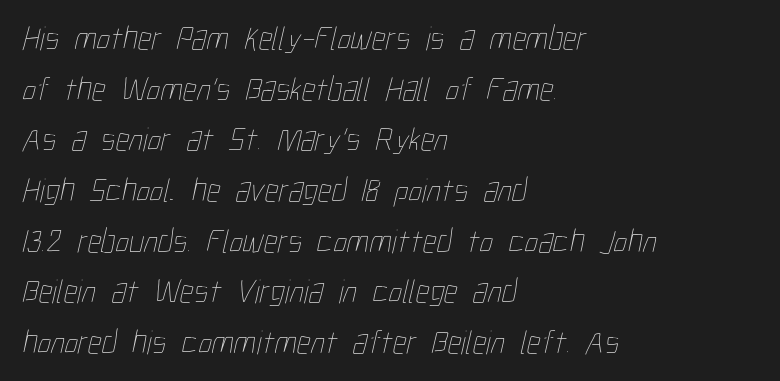
The image shows 34 px thin, condensed type; set left-aligned, normal line spacing (1.49x), normal letter spacing, not underlined; low stroke contrast and a medium x-height.
